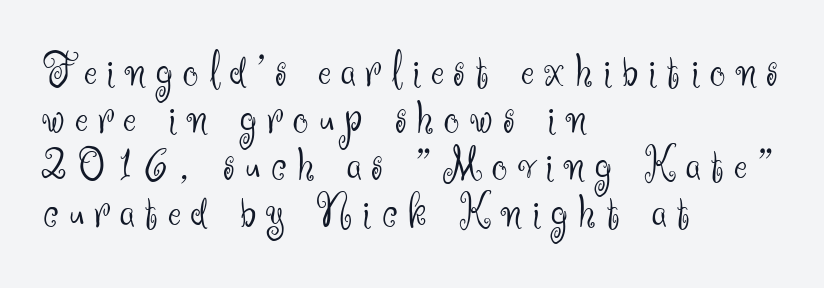
Q: Is the text bold? A: No.
Q: Is the text italic (slanted)? A: No, it is upright.
Q: Is the typeface a serif or a sans-serif typeface? A: Sans-serif.
Q: Is the text underlined? A: No.
Q: How is the paragraph aligned? A: Left-aligned.
Q: Is the spacing between letters normal or unusually wide? A: Unusually wide.
Q: Is the spacing between lines tight, normal or loose? A: Tight.
Q: Width (condensed, normal, or wide)? A: Normal.
Q: Stroke contrast? A: Medium.
Q: x-height? A: Small.
Q: Monospaced? A: No.
